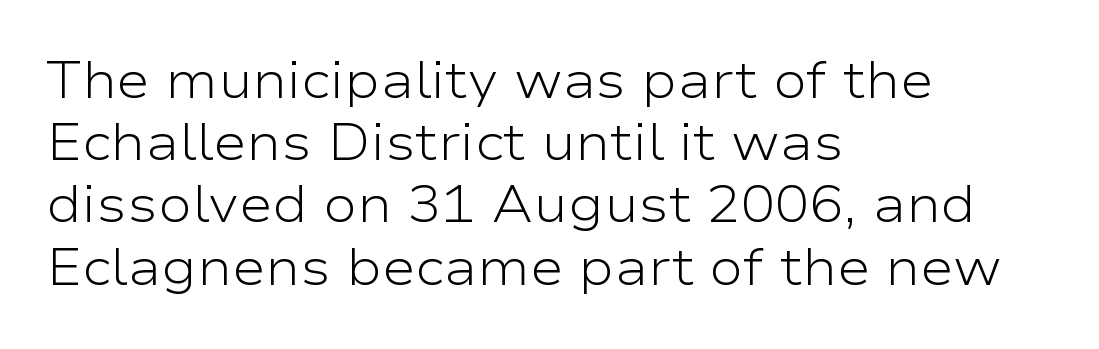
You could call the tracking neutral — neither tight nor loose. Nothing heavy about these letters — not bold at all. Serifs: no, the terminals of the letterforms are clean. Glance below the letters and you will spot only blank space.
